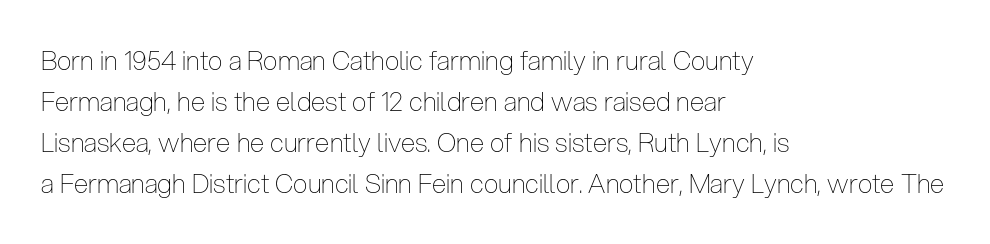
The image shows 26 px text type, upright; set left-aligned, normal line spacing (1.58x), normal letter spacing, not underlined.
